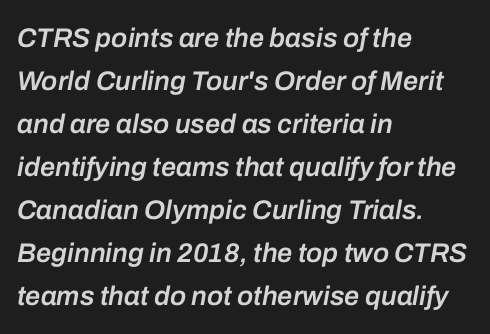
Q: Is the text bold? A: Semi-bold.
Q: Is the text italic (slanted)? A: Yes, it leans right by about 10 degrees.
Q: Is the text underlined? A: No.
Q: How is the paragraph aligned? A: Left-aligned.
Q: Is the spacing between letters normal or unusually wide? A: Normal.
Q: Is the spacing between lines tight, normal or loose? A: Normal.
